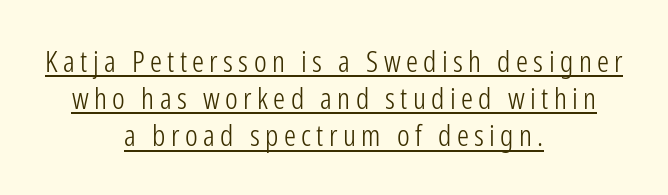
Q: Is the text bold? A: No.
Q: Is the text italic (slanted)? A: No, it is upright.
Q: Is the typeface a serif or a sans-serif typeface? A: Sans-serif.
Q: Is the text underlined? A: Yes.
Q: How is the paragraph aligned? A: Centered.
Q: Width (condensed, normal, or wide)? A: Condensed.
Q: Stroke contrast? A: Low.
Q: x-height? A: Medium.
Q: Monospaced? A: No.
